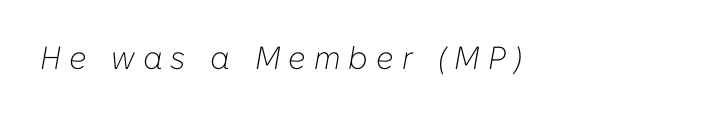
Q: Is the text bold? A: No.
Q: Is the text italic (slanted)? A: Yes, it leans right by about 10 degrees.
Q: Is the text underlined? A: No.
Q: How is the paragraph aligned? A: Left-aligned.
Q: Is the spacing between letters normal or unusually wide? A: Unusually wide.
Q: Width (condensed, normal, or wide)? A: Normal.
Q: Stroke contrast? A: Low.
Q: x-height? A: Medium.
Q: Monospaced? A: No.
